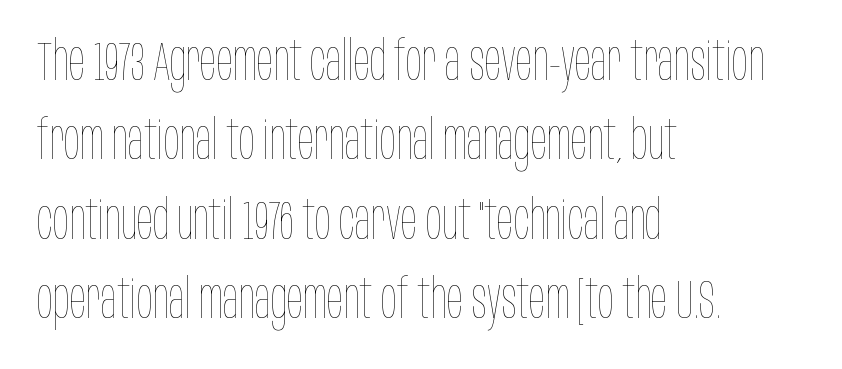
Q: Is the text bold? A: No.
Q: Is the text italic (slanted)? A: No, it is upright.
Q: Is the text underlined? A: No.
Q: How is the paragraph aligned? A: Left-aligned.
Q: Is the spacing between letters normal or unusually wide? A: Normal.
Q: Is the spacing between lines tight, normal or loose? A: Normal.
Q: Width (condensed, normal, or wide)? A: Condensed.
Q: Stroke contrast? A: Low.
Q: x-height? A: Large.
Q: Monospaced? A: No.
